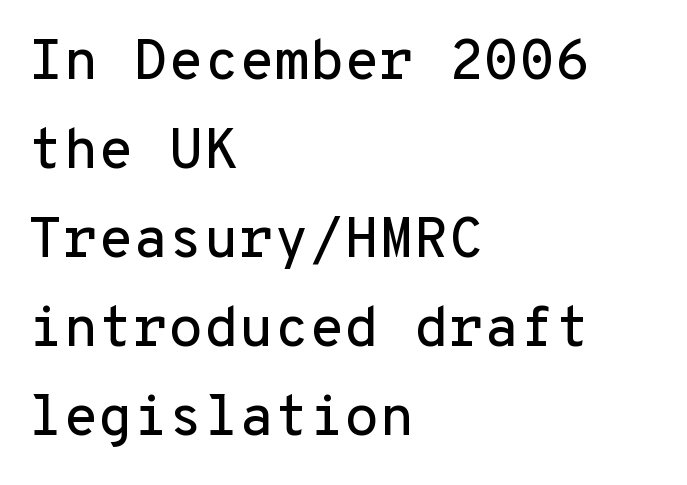
{"serif": "no", "italic": "no", "width": "normal", "stroke_contrast": "low", "x_height": "medium", "monospaced": "yes", "underline": "no", "align": "left", "line_spacing": "normal", "line_spacing_ratio": 1.56, "letter_spacing": "normal", "letter_spacing_em": 0.0, "glyph_px": 57}
